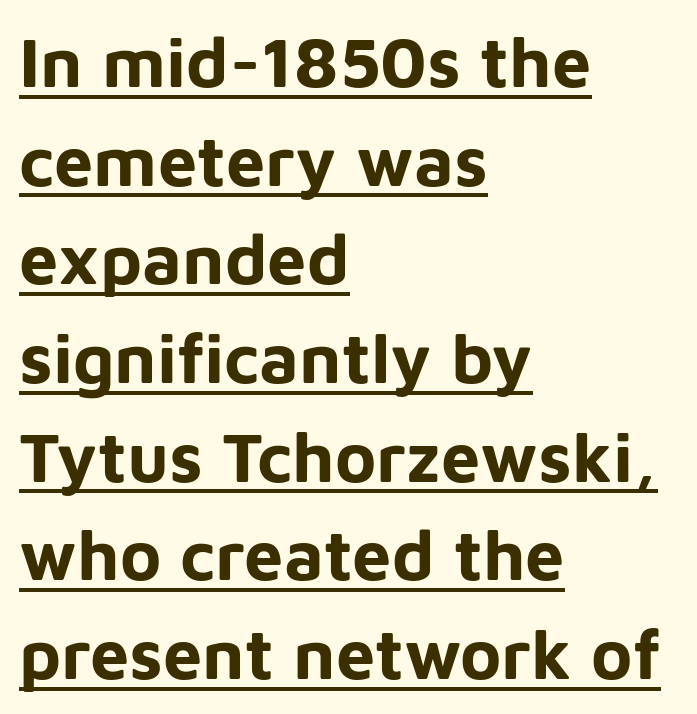
{"serif": "no", "italic": "no", "bold": "yes", "weight": "bold", "width": "normal", "stroke_contrast": "low", "x_height": "medium", "monospaced": "no", "underline": "yes", "align": "left", "line_spacing": "normal", "line_spacing_ratio": 1.41, "letter_spacing": "normal", "letter_spacing_em": 0.0, "glyph_px": 70}
